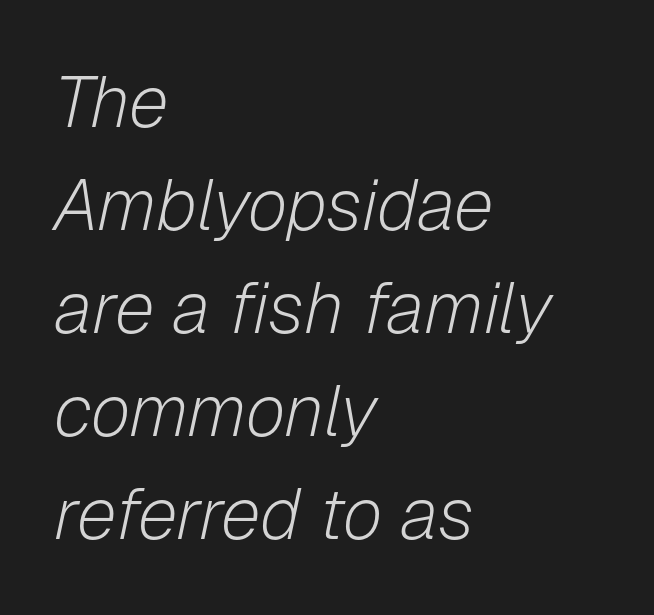
Stems and bowls with no extra thickness — not bold. The lines in this sample share a left origin and differ only in where they stop. In terms of letterspacing, this is plain default setting. If you drew a line through each stem, it would be angled. The face used here is proportionally spaced, like ordinary book or web type. Horizontal bands of white between lines are of average thickness.
